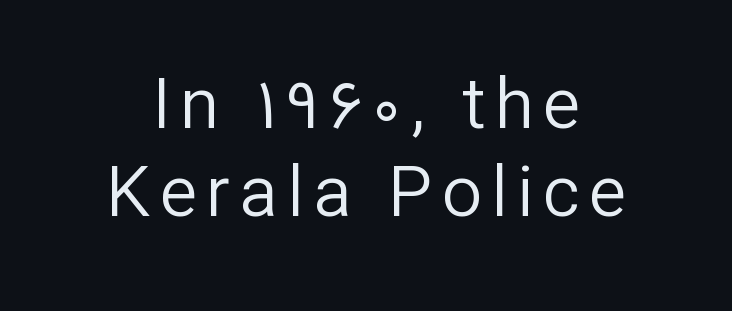
Q: Is the text bold? A: No.
Q: Is the text italic (slanted)? A: No, it is upright.
Q: Is the typeface a serif or a sans-serif typeface? A: Sans-serif.
Q: Is the text underlined? A: No.
Q: How is the paragraph aligned? A: Centered.
Q: Width (condensed, normal, or wide)? A: Normal.
Q: Stroke contrast? A: Low.
Q: x-height? A: Medium.
Q: Monospaced? A: No.
